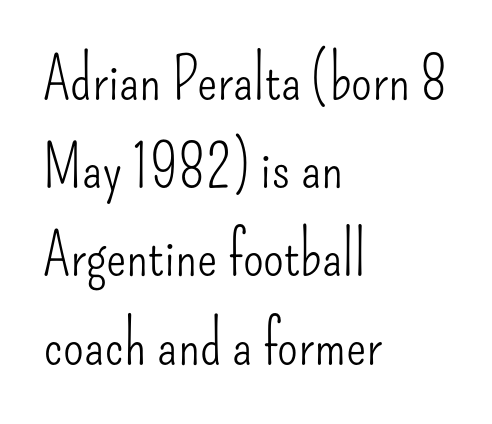
Do the characters align in a grid? No, the font is proportional. Posture: upright roman. Look at the bottom of the vertical strokes: they stop flat, with no serifs. The weight tops out at a normal text grade. Quick note: interline space is typical.
